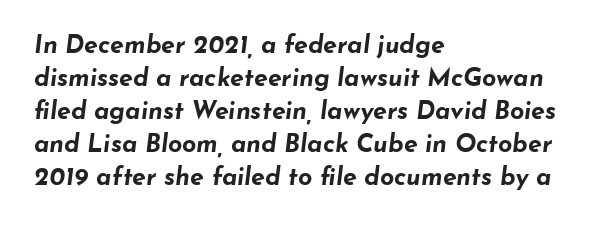
Q: Is the text bold? A: Yes.
Q: Is the text italic (slanted)? A: Yes, it leans right by about 7 degrees.
Q: Is the text underlined? A: No.
Q: How is the paragraph aligned? A: Left-aligned.
Q: Is the spacing between letters normal or unusually wide? A: Normal.
Q: Is the spacing between lines tight, normal or loose? A: Normal.
